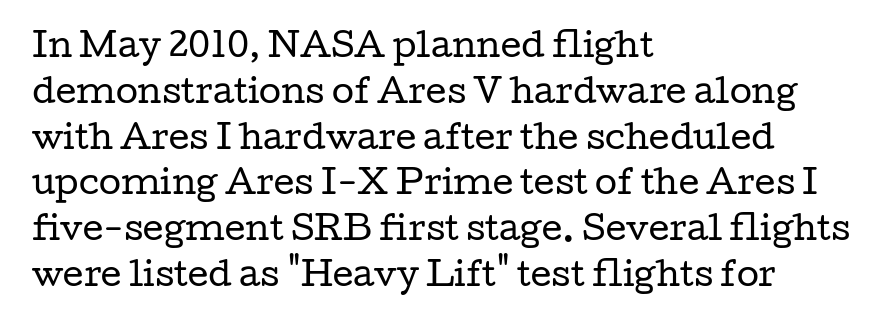
Proportional: the letters do not fall into vertical columns. No italicization has been applied; the sample stays upright. Check under the words: just untouched page. Is the block centered? No — it sits flush against the left margin. Does the type have serifs? Yes, each stem ends in a small foot. Stems and bowls with no extra thickness — not bold.
